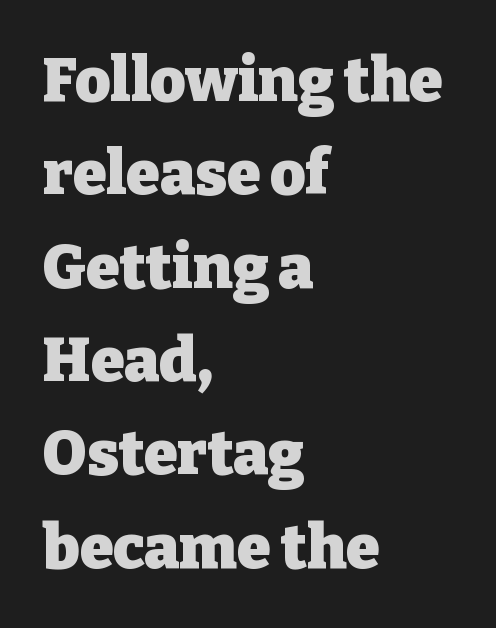
The image shows 61 px heavy serif type, upright; set left-aligned, normal line spacing (1.53x), normal letter spacing, not underlined; low stroke contrast and a medium x-height.
